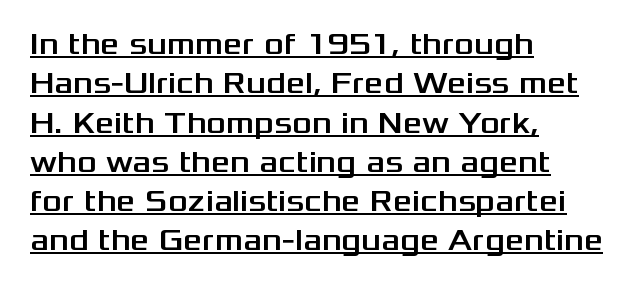
Q: Is the text italic (slanted)? A: No, it is upright.
Q: Is the typeface a serif or a sans-serif typeface? A: Sans-serif.
Q: Is the text underlined? A: Yes.
Q: How is the paragraph aligned? A: Left-aligned.
Q: Is the spacing between letters normal or unusually wide? A: Normal.
Q: Is the spacing between lines tight, normal or loose? A: Normal.
Q: Width (condensed, normal, or wide)? A: Wide.
Q: Stroke contrast? A: Medium.
Q: x-height? A: Medium.
Q: Monospaced? A: No.
